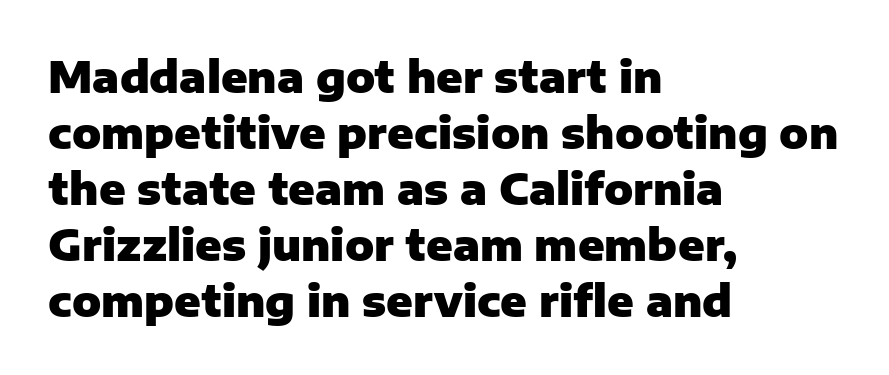
The image shows 43 px heavy sans-serif type, upright; set left-aligned, normal line spacing (1.3x), normal letter spacing, not underlined; low stroke contrast and a medium x-height.
